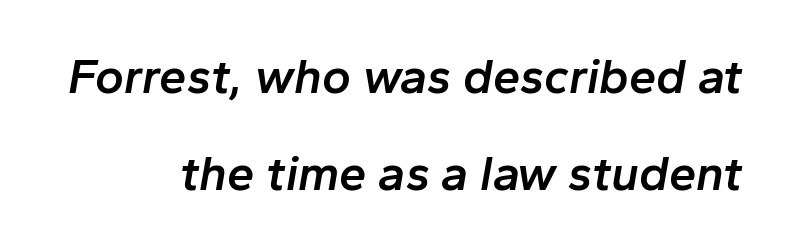
The gaps between neighbouring characters are ordinary and unremarkable. Varying glyph widths throughout — classic text-font behaviour. The lines are spread far apart with generous leading. The lines are quadded right.
